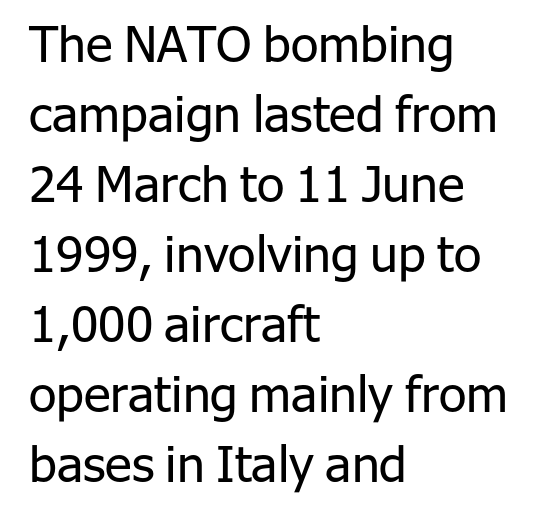
Serifs: no, the terminals of the letterforms are clean. Check the space under the baseline: it is left empty. Unbolded letterforms with no extra heft. Students, observe: this is what conventionally led text looks like. These lines are rendered in a variable-pitch font. A typesetter would call this zero additional tracking.
